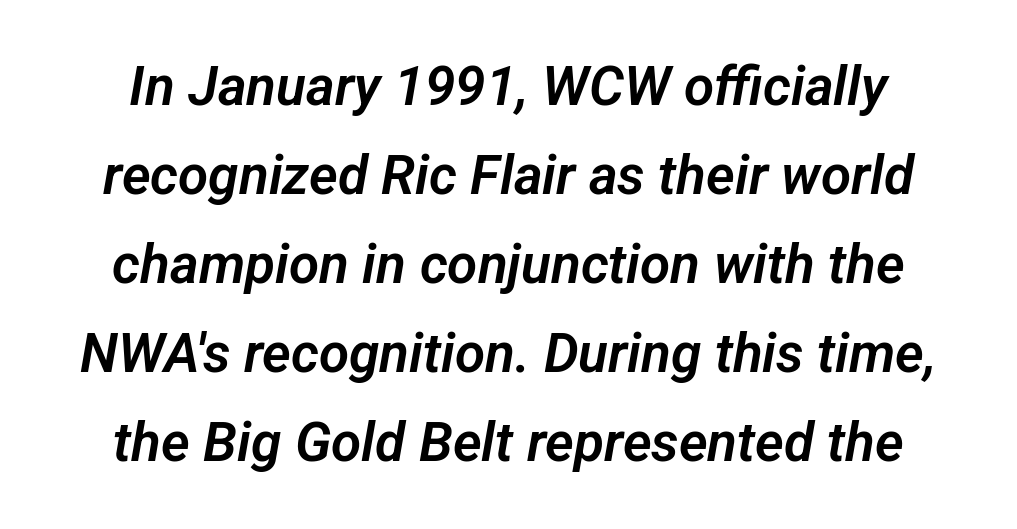
You could not count columns in this text — the font is proportionally spaced. Type without underlining. Nope, no serifs anywhere on these letters. Baseline-to-baseline distance is the conventional proportion of letter height.
